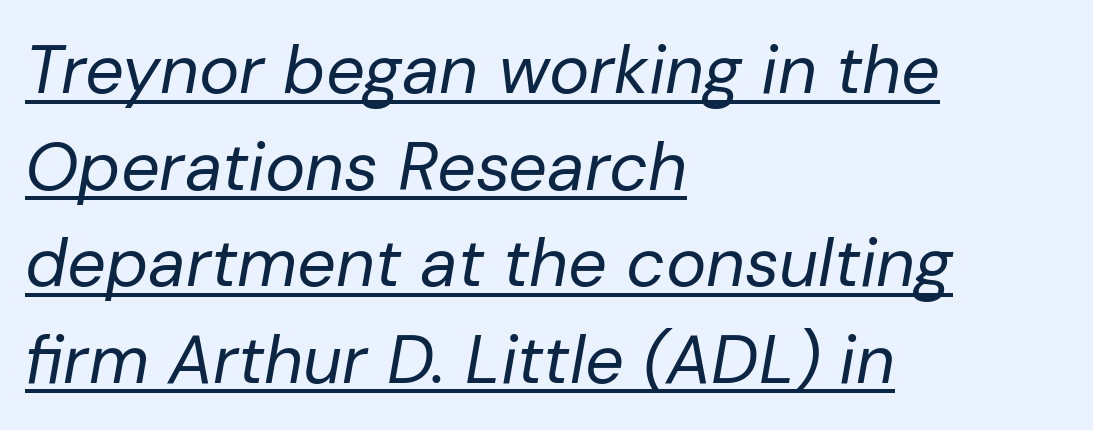
{"italic": "yes", "lean": "right", "slant_degrees": 10, "bold": "no", "weight": "regular", "width": "normal", "stroke_contrast": "low", "x_height": "medium", "monospaced": "no", "underline": "yes", "align": "left", "line_spacing": "normal", "line_spacing_ratio": 1.42, "letter_spacing": "normal", "letter_spacing_em": 0.0, "glyph_px": 68}
